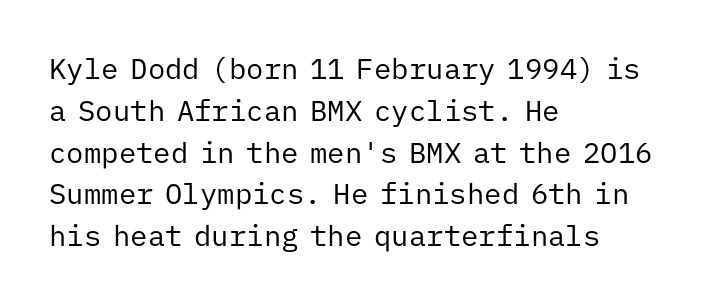
The font's upright variant was chosen for this text. Between one letter and the next there's only the usual sliver of space. No chunkiness to these letters — they're not bold. One glance says typical: line gaps are just what's usual. These lines are rendered in a fixed-pitch font. Font category for this specimen: sans-serif.
